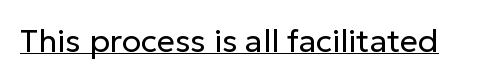
Has an underline been added? It has. I'd call this a sans setting — the letters go barefoot. No italicization has been applied; the sample stays upright. The typesetting does not lean heavy: it is not bold. You could call the tracking neutral — neither tight nor loose.
